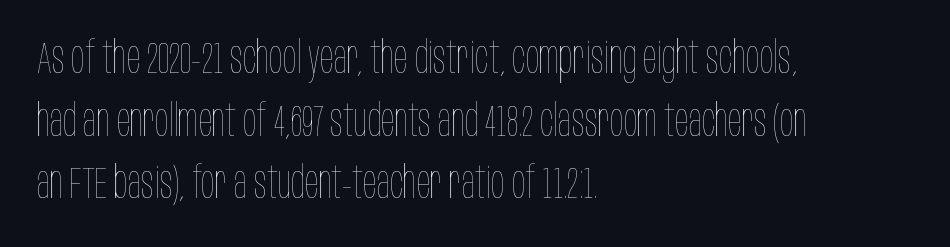
Q: Is the text bold? A: No.
Q: Is the text italic (slanted)? A: No, it is upright.
Q: Is the text underlined? A: No.
Q: How is the paragraph aligned? A: Left-aligned.
Q: Is the spacing between letters normal or unusually wide? A: Normal.
Q: Is the spacing between lines tight, normal or loose? A: Normal.
Q: Width (condensed, normal, or wide)? A: Condensed.
Q: Stroke contrast? A: Low.
Q: x-height? A: Large.
Q: Monospaced? A: No.
